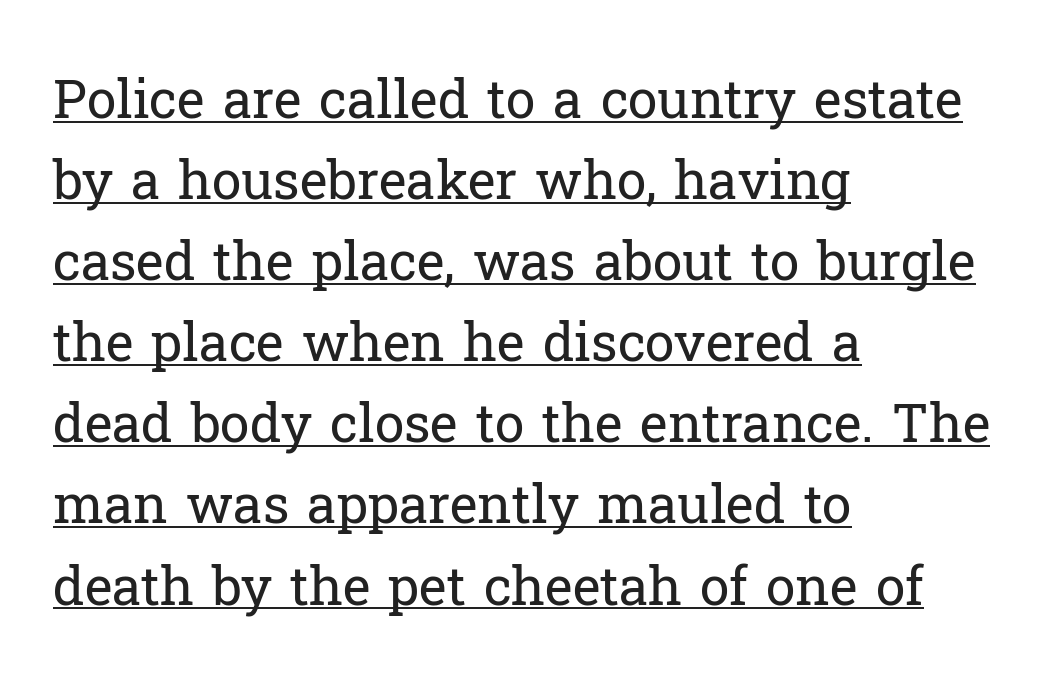
{"serif": "yes", "italic": "no", "bold": "no", "weight": "regular", "width": "normal", "stroke_contrast": "low", "x_height": "medium", "monospaced": "no", "underline": "yes", "align": "left", "line_spacing": "normal", "line_spacing_ratio": 1.53, "letter_spacing": "normal", "letter_spacing_em": 0.0, "glyph_px": 53}
